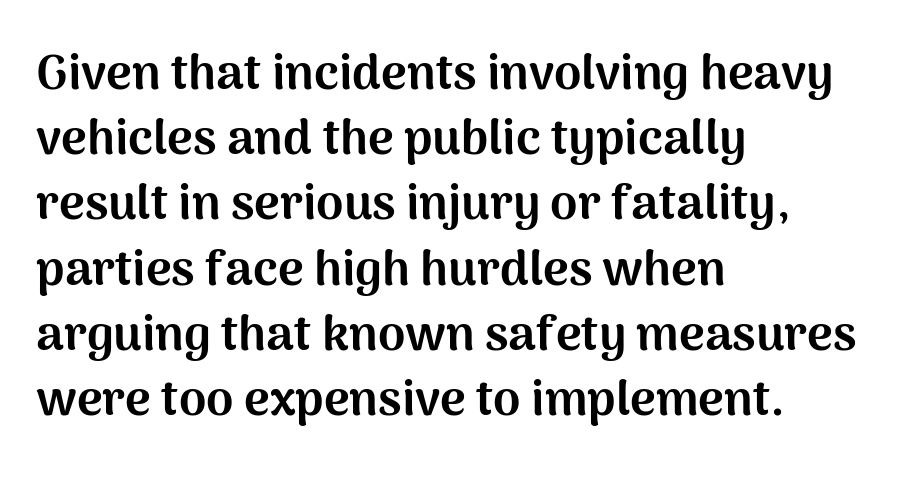
Q: Is the text bold? A: Yes.
Q: Is the text italic (slanted)? A: No, it is upright.
Q: Is the typeface a serif or a sans-serif typeface? A: Sans-serif.
Q: Is the text underlined? A: No.
Q: How is the paragraph aligned? A: Left-aligned.
Q: Is the spacing between letters normal or unusually wide? A: Normal.
Q: Is the spacing between lines tight, normal or loose? A: Normal.
Q: Width (condensed, normal, or wide)? A: Normal.
Q: Stroke contrast? A: Medium.
Q: x-height? A: Medium.
Q: Monospaced? A: No.
